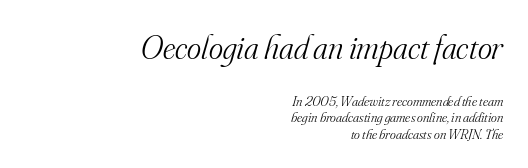
Glyph-to-glyph distance matches everyday printed text. Which chunk is bigger? The first one — the top block dwarfs the bottom. Check under the words: just untouched page. Each letter's strokes conclude with small projecting serifs.
